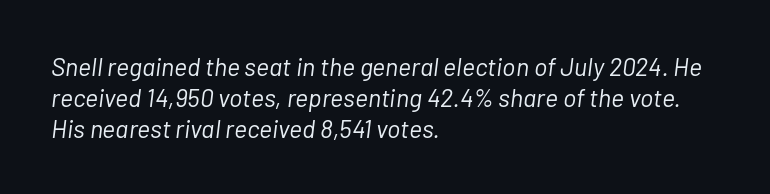
Q: Is the text bold? A: No.
Q: Is the text italic (slanted)? A: Yes, it leans right by about 7 degrees.
Q: Is the text underlined? A: No.
Q: How is the paragraph aligned? A: Left-aligned.
Q: Is the spacing between letters normal or unusually wide? A: Normal.
